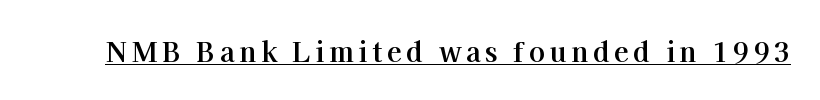
Q: Is the text bold? A: Yes.
Q: Is the text italic (slanted)? A: No, it is upright.
Q: Is the text underlined? A: Yes.
